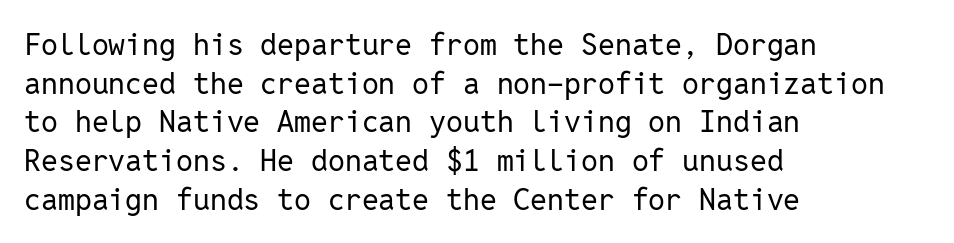
{"serif": "no", "italic": "no", "bold": "no", "weight": "regular", "width": "normal", "stroke_contrast": "low", "x_height": "medium", "monospaced": "yes", "underline": "no", "align": "left", "line_spacing": "normal", "line_spacing_ratio": 1.29, "letter_spacing": "normal", "letter_spacing_em": 0.0, "glyph_px": 30}
